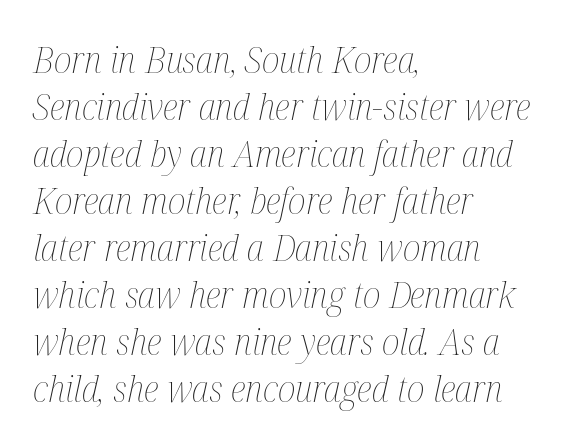
{"italic": "yes", "lean": "right", "slant_degrees": 12, "bold": "no", "weight": "thin", "width": "condensed", "stroke_contrast": "medium", "x_height": "medium", "monospaced": "no", "underline": "no", "align": "left", "line_spacing": "normal", "line_spacing_ratio": 1.27, "letter_spacing": "normal", "letter_spacing_em": 0.0, "glyph_px": 37}
